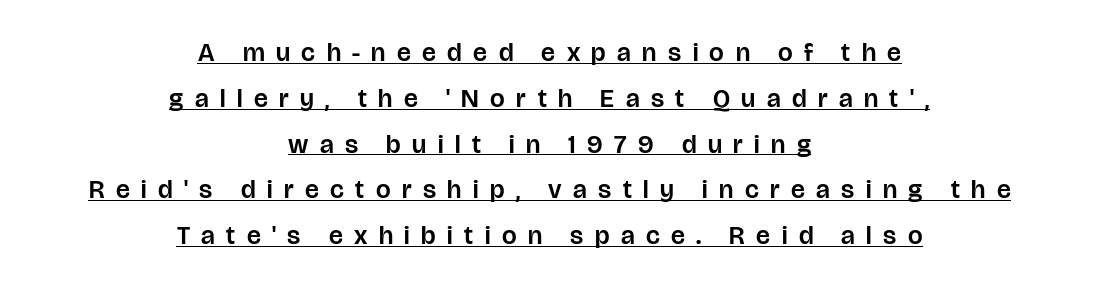
Q: Is the text italic (slanted)? A: No, it is upright.
Q: Is the text underlined? A: Yes.
Q: How is the paragraph aligned? A: Centered.
Q: Is the spacing between letters normal or unusually wide? A: Unusually wide.
